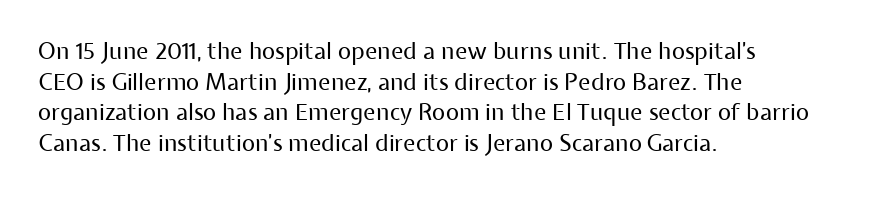
{"italic": "no", "bold": "no", "underline": "no", "align": "left", "line_spacing": "normal", "line_spacing_ratio": 1.33, "letter_spacing": "normal", "letter_spacing_em": 0.0, "glyph_px": 23}
